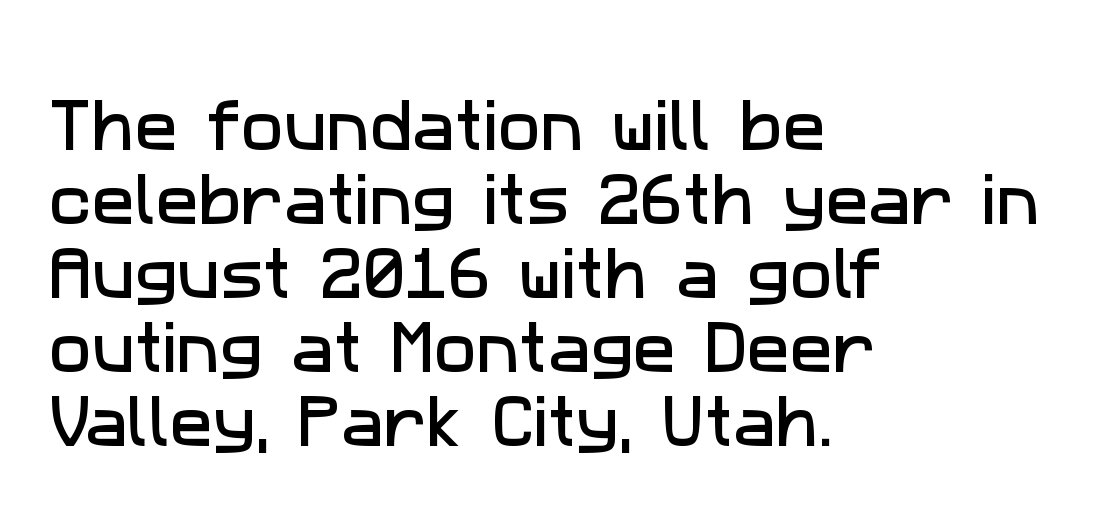
{"serif": "no", "width": "normal", "stroke_contrast": "low", "x_height": "medium", "monospaced": "no", "underline": "no", "align": "left", "line_spacing": "normal", "line_spacing_ratio": 1.3, "letter_spacing": "normal", "letter_spacing_em": 0.0, "glyph_px": 57}
